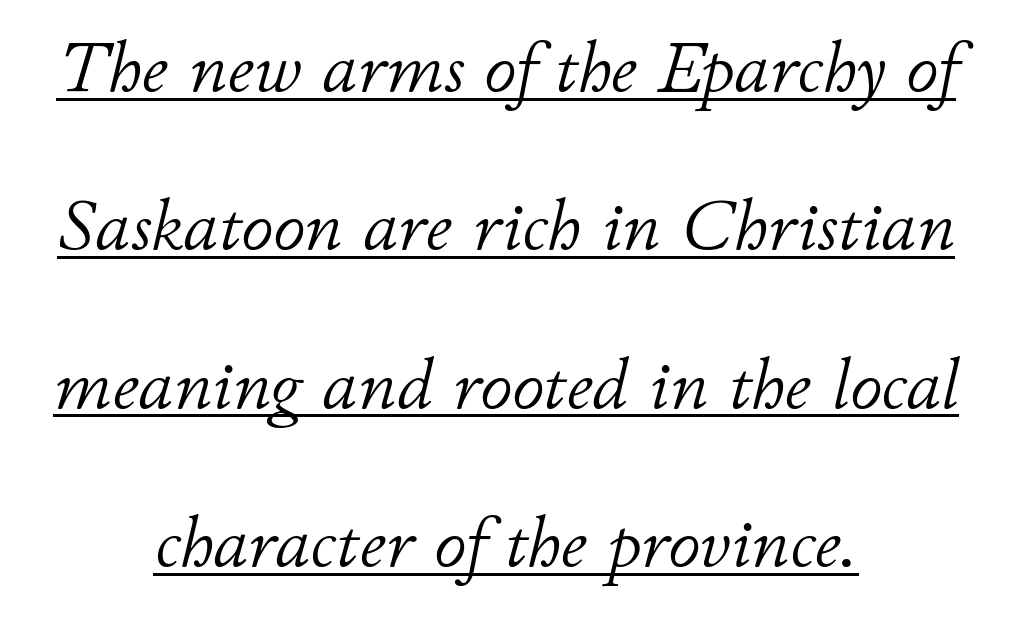
Is there much room between lines? Yes — plenty of vertical air separates them. No letter is thick-stroked: the sample isn't bold. Do the characters align in a grid? No, the font is proportional. A student would call this center alignment; a typographer would say set centered. Letter spacing: default.
